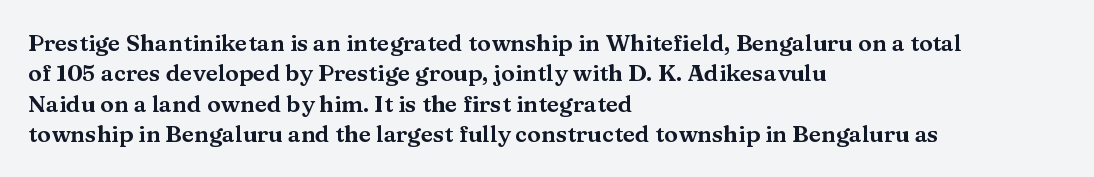
{"italic": "no", "underline": "no", "align": "left", "line_spacing": "normal", "line_spacing_ratio": 1.32, "letter_spacing": "normal", "letter_spacing_em": 0.0, "glyph_px": 23}
